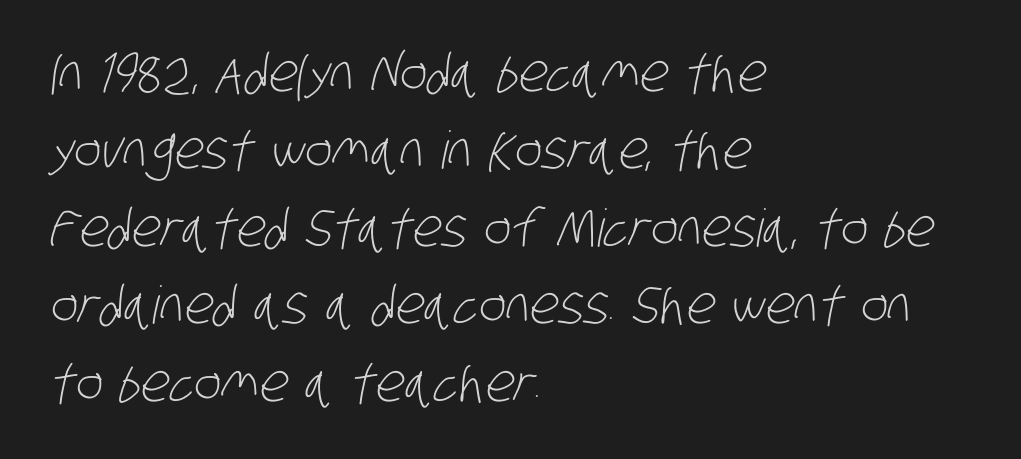
What stands out about the letter spacing? Nothing — it is the standard amount. Do the characters align in a grid? No, the font is proportional. The space between consecutive lines is moderate. Where is the straight margin? On the left. Think standard paragraph weight, or any step lighter than that. The characters display no serif detailing; their extremities are plain.
